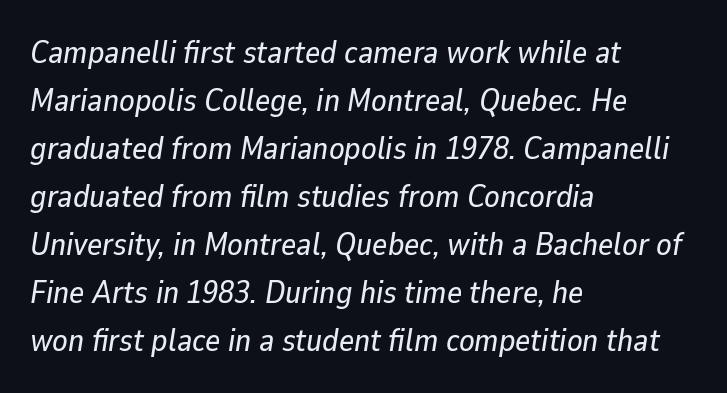
Does extra space separate the letters? No, they use regular spacing. Emphasis-style slanted type is in use. The compositor pushed each line to the left boundary. These lines are rendered in a variable-pitch font.
